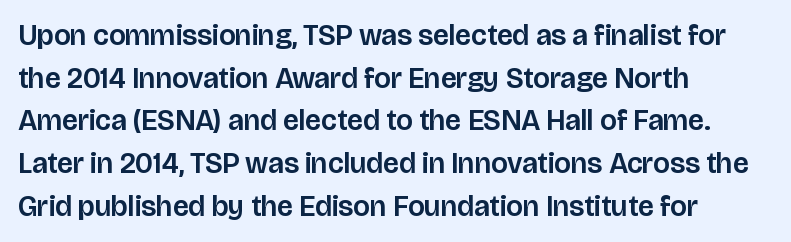
The image shows 29 px sans-serif type, upright; set left-aligned, normal line spacing (1.47x), normal letter spacing, not underlined; low stroke contrast and a large x-height.
